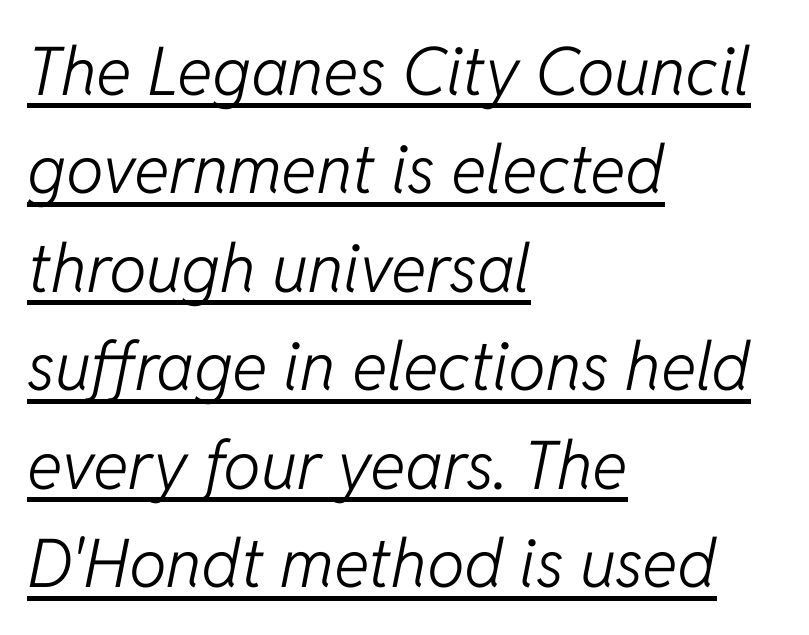
The strokes carry an ordinary text weight at most. Left-aligned paragraph, ragged on the right. This sample uses plain, unmodified letter spacing. Note the varied advance widths — an 'i' is clearly narrower than an 'm'.
